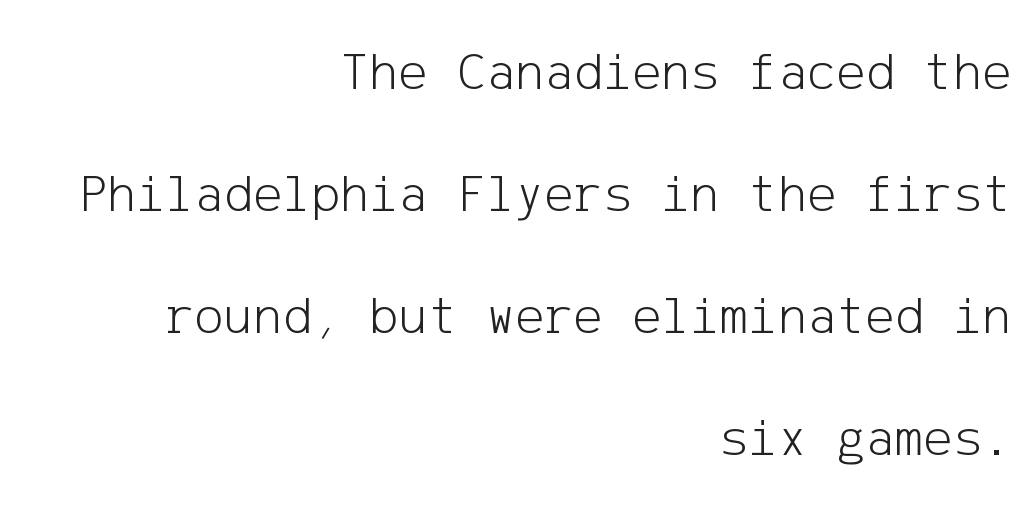
The image shows 55 px light sans-serif type, upright; set right-aligned, loose line spacing (2.22x), normal letter spacing, not underlined; low stroke contrast and a medium x-height.
